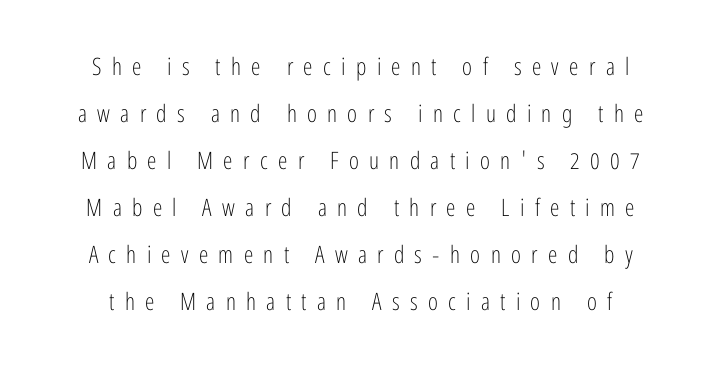
Q: Is the text bold? A: No.
Q: Is the text italic (slanted)? A: No, it is upright.
Q: Is the text underlined? A: No.
Q: Is the spacing between letters normal or unusually wide? A: Unusually wide.
Q: Is the spacing between lines tight, normal or loose? A: Loose.
